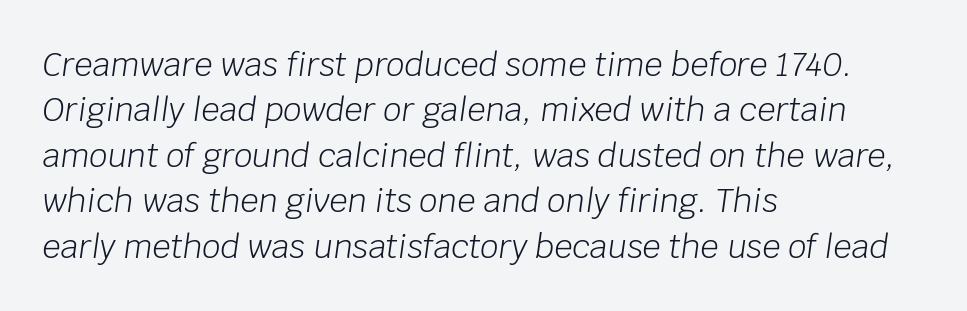
Compared with typical paragraphs, the rows here are spaced about the same. Horizontally, the lines are justified to the leading edge only. Looks like regular typesetting: each glyph gets only the width it needs. These lines were composed using italics. Quick note: underline off.
